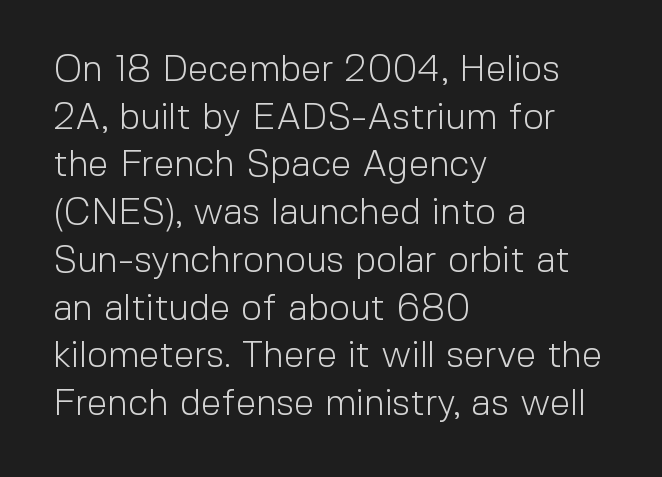
The image shows 37 px light sans-serif type, upright; set left-aligned, normal line spacing (1.29x), normal letter spacing, not underlined; a medium x-height.
